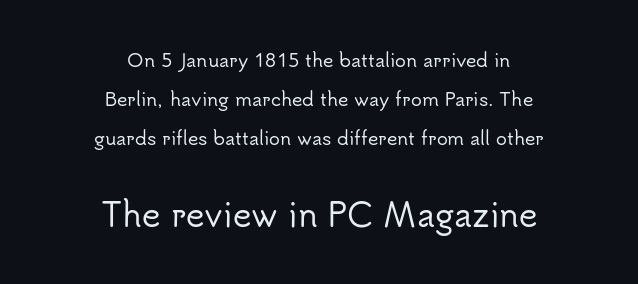
The image shows 32 px sans-serif type, upright; set centered, loose line spacing (2.18x), normal letter spacing, not underlined; the second (bottom) block is 1.78x larger; low stroke contrast and a small x-height.
